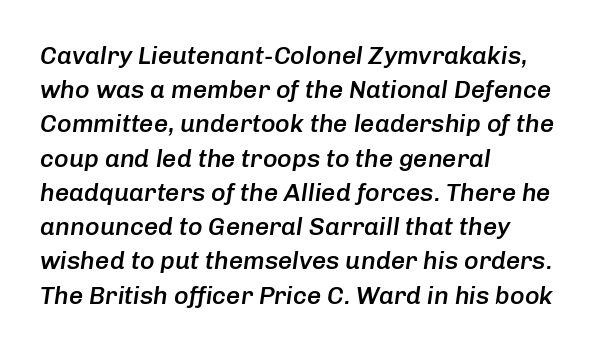
Q: Is the text bold? A: Semi-bold.
Q: Is the text italic (slanted)? A: Yes, it leans right by about 8 degrees.
Q: Is the text underlined? A: No.
Q: How is the paragraph aligned? A: Left-aligned.
Q: Is the spacing between letters normal or unusually wide? A: Normal.
Q: Is the spacing between lines tight, normal or loose? A: Normal.
